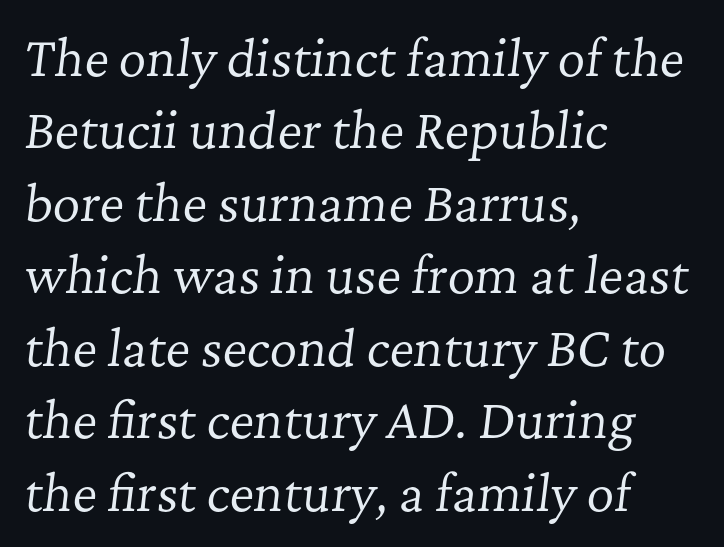
The image shows 48 px regular-weight serif type, italic (leaning right); set left-aligned, normal line spacing (1.51x), normal letter spacing, not underlined; low stroke contrast and a medium x-height.
